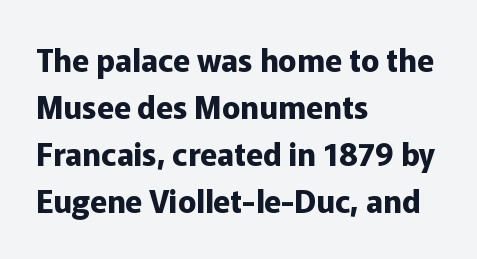
The image shows 31 px bold sans-serif type, upright; set left-aligned, normal line spacing (1.52x), normal letter spacing, not underlined; low stroke contrast and a medium x-height.
